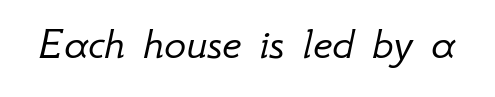
These lines are rendered in a variable-pitch font. Each word holds together tightly as a unit, with standard inter-letter gaps. The specimen reads as italic at a glance. The typeface has the unassuming heft of standard copy or less.
